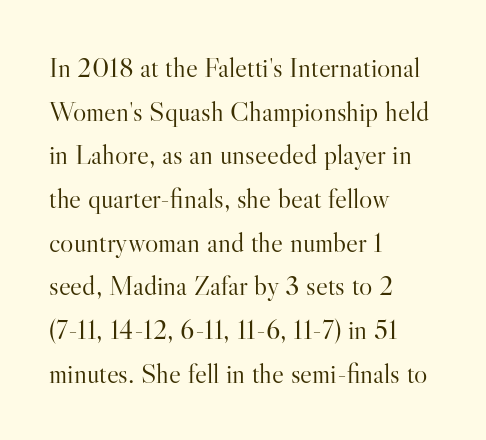
The image shows 28 px light serif type, upright; set left-aligned, normal line spacing (1.56x), normal letter spacing, not underlined; high stroke contrast and a small x-height.
